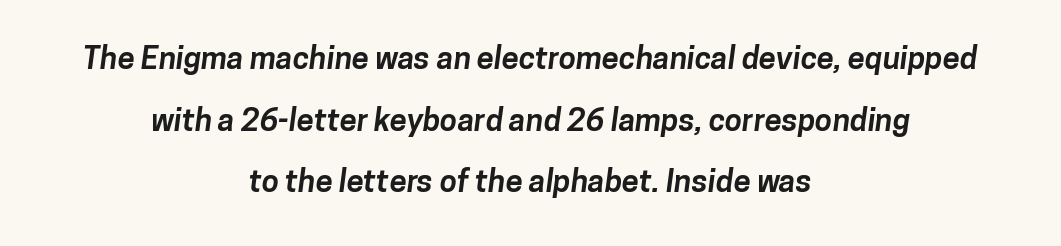
{"serif": "no", "bold": "yes", "weight": "bold", "width": "normal", "stroke_contrast": "low", "x_height": "medium", "monospaced": "no", "underline": "no", "align": "center", "line_spacing": "loose", "line_spacing_ratio": 1.99, "letter_spacing": "normal", "letter_spacing_em": 0.0, "glyph_px": 31}
